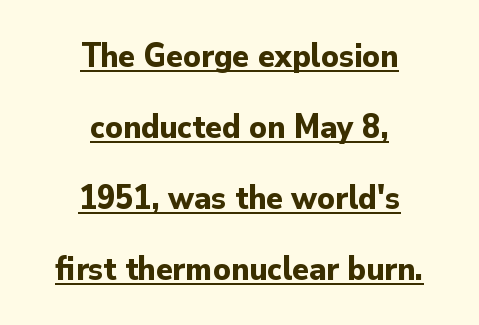
Q: Is the text bold? A: Yes.
Q: Is the text italic (slanted)? A: No, it is upright.
Q: Is the typeface a serif or a sans-serif typeface? A: Sans-serif.
Q: Is the text underlined? A: Yes.
Q: How is the paragraph aligned? A: Centered.
Q: Is the spacing between letters normal or unusually wide? A: Normal.
Q: Is the spacing between lines tight, normal or loose? A: Loose.
Q: Width (condensed, normal, or wide)? A: Normal.
Q: Stroke contrast? A: Low.
Q: x-height? A: Small.
Q: Monospaced? A: No.
